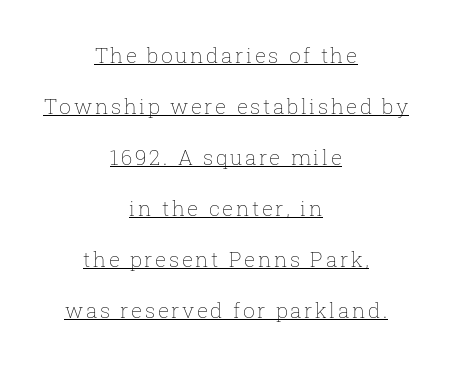
Q: Is the text bold? A: No.
Q: Is the text italic (slanted)? A: No, it is upright.
Q: Is the text underlined? A: Yes.
Q: How is the paragraph aligned? A: Centered.
Q: Is the spacing between lines tight, normal or loose? A: Loose.
